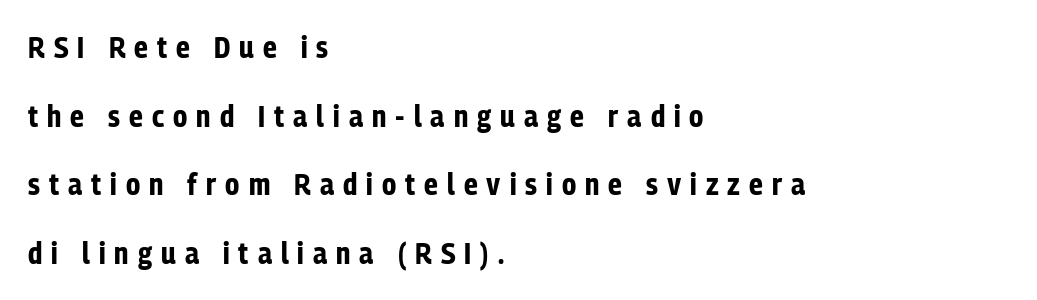
This rendering employs a face without finishing strokes, i.e., a sans-serif. These lines carry a lot of weight — the face is fully bold. Every row of glyphs begins at an identical x-position on the left. The face used here is proportionally spaced, like ordinary book or web type. Here the glyphs are tracked loosely, breaking word shapes into spaced letters.
